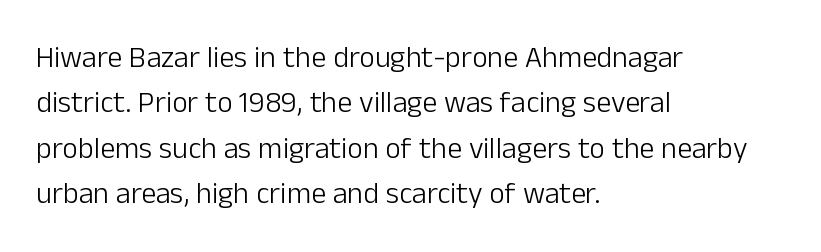
The letters stand upright; this is a roman face. The lines are quadded left. Each letter keeps its own natural width here, so spacing adapts to shape. This rendering leaves character spacing at its baseline value.
